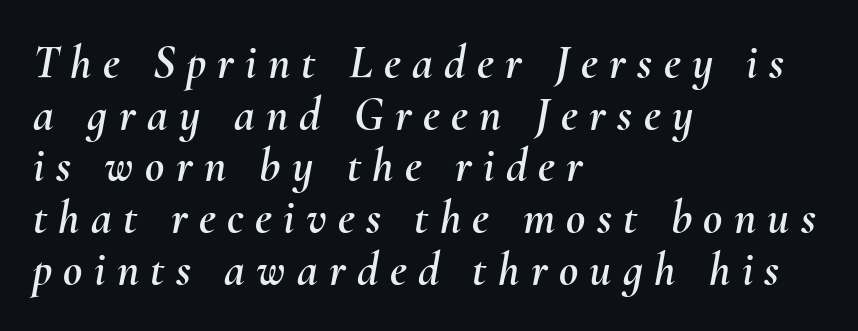
Q: Is the text italic (slanted)? A: Yes, it leans right by about 10 degrees.
Q: Is the text underlined? A: No.
Q: How is the paragraph aligned? A: Left-aligned.
Q: Is the spacing between letters normal or unusually wide? A: Unusually wide.
Q: Is the spacing between lines tight, normal or loose? A: Tight.
Q: Width (condensed, normal, or wide)? A: Normal.
Q: Stroke contrast? A: Medium.
Q: x-height? A: Small.
Q: Monospaced? A: No.
